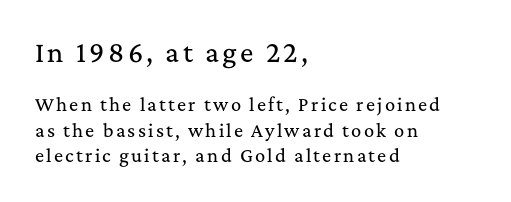
The image shows 25 px text type, upright; set left-aligned, normal line spacing (1.5x), not underlined; the first (top) block is 1.47x larger.
